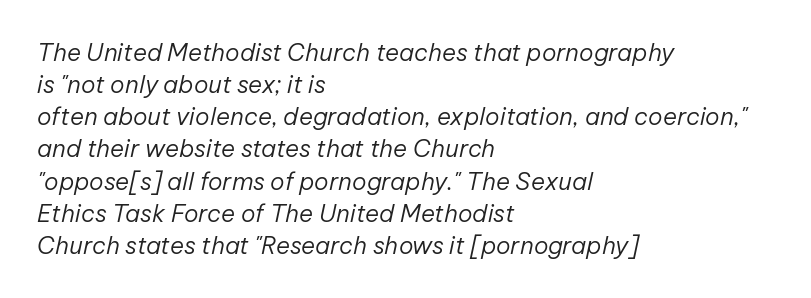
{"italic": "yes", "lean": "right", "slant_degrees": 12, "bold": "no", "underline": "no", "align": "left", "line_spacing": "normal", "line_spacing_ratio": 1.34, "letter_spacing": "normal", "letter_spacing_em": 0.0, "glyph_px": 24}
